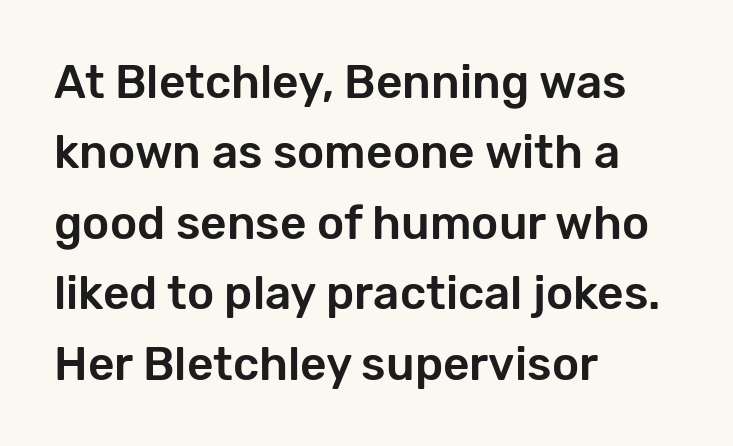
{"serif": "no", "italic": "no", "width": "normal", "stroke_contrast": "low", "x_height": "medium", "monospaced": "no", "underline": "no", "align": "left", "line_spacing": "normal", "line_spacing_ratio": 1.53, "letter_spacing": "normal", "letter_spacing_em": 0.0, "glyph_px": 46}
